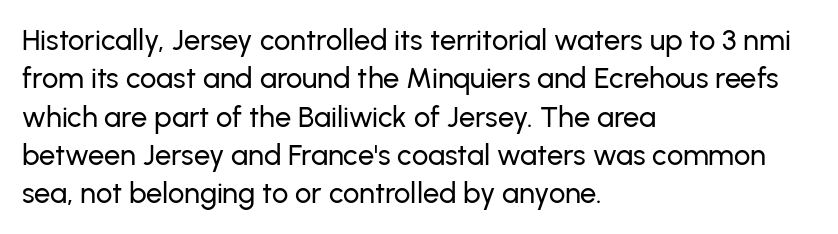
The image shows 29 px sans-serif type, upright; set left-aligned, normal line spacing (1.32x), normal letter spacing, not underlined; low stroke contrast and a medium x-height.
